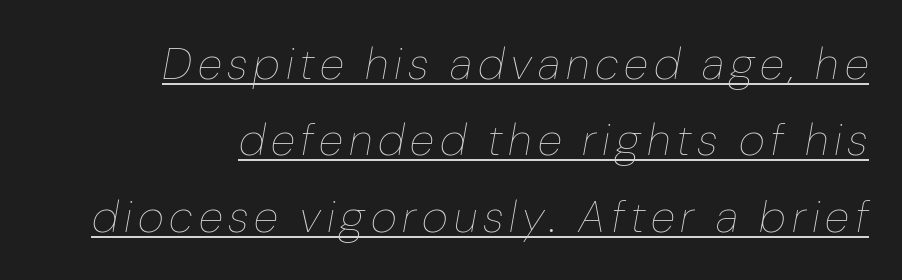
The image shows 45 px thin type, italic (leaning right); set right-aligned, normal line spacing (1.7x), underlined; low stroke contrast and a medium x-height.
